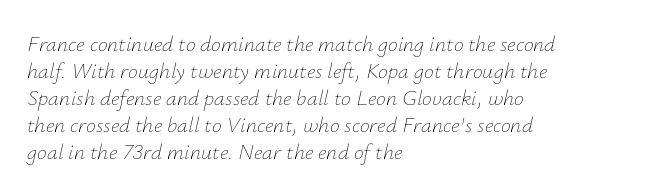
The image shows 22 px text type, italic (leaning right); set left-aligned, line spacing 1.23x, normal letter spacing, not underlined.
